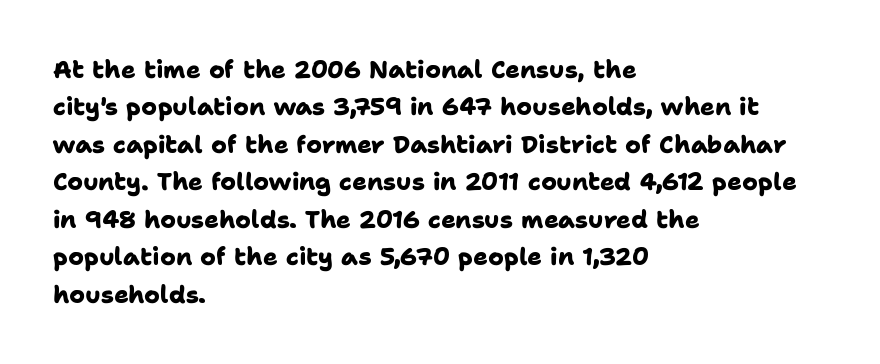
Leading: standard. Plenty of ink on the page — the face is bold. Letter spacing: default. These lines stack with their left ends in a neat column.
